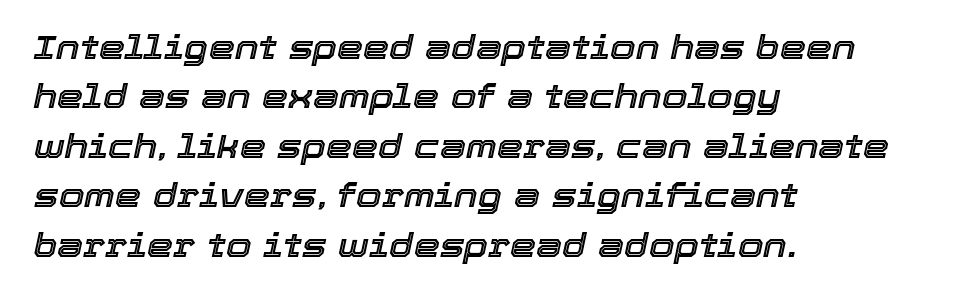
{"italic": "yes", "lean": "right", "slant_degrees": 12, "width": "normal", "x_height": "medium", "monospaced": "no", "underline": "no", "align": "left", "line_spacing": "normal", "line_spacing_ratio": 1.5, "letter_spacing": "normal", "letter_spacing_em": 0.0, "glyph_px": 33}
